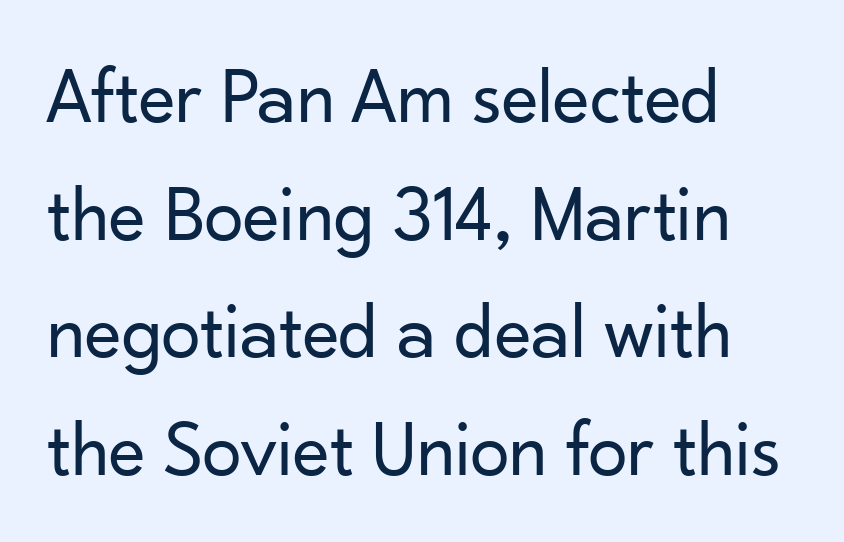
The image shows 79 px regular-weight sans-serif type, upright; set left-aligned, normal line spacing (1.49x), normal letter spacing, not underlined; low stroke contrast and a small x-height.
